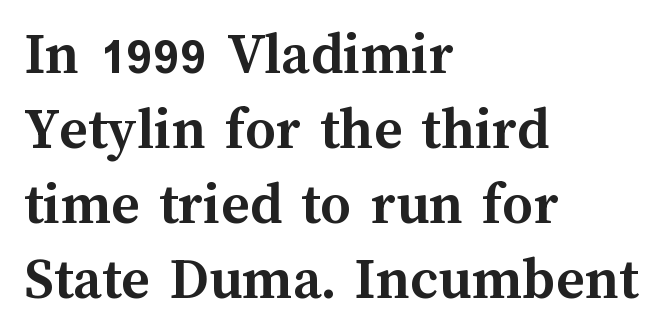
{"italic": "no", "bold": "yes", "weight": "semibold", "width": "normal", "stroke_contrast": "medium", "x_height": "medium", "monospaced": "no", "underline": "no", "align": "left", "line_spacing_ratio": 1.23, "letter_spacing": "normal", "letter_spacing_em": 0.0, "glyph_px": 61}
